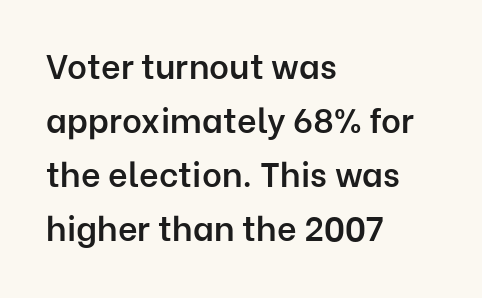
Leading: standard. Spacing between characters is what you'd get straight out of the box. This rendering uses left alignment, leaving the right contour irregular. No feet cap the strokes, marking this as sans-serif type. Think of a printed novel: that variable character pitch is what you see here.
